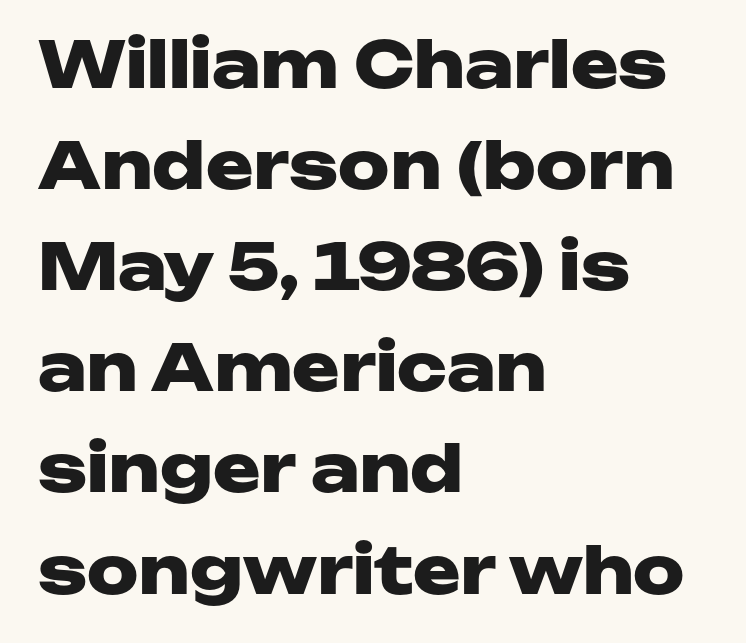
{"serif": "no", "italic": "no", "bold": "yes", "weight": "heavy", "width": "wide", "stroke_contrast": "low", "x_height": "medium", "monospaced": "no", "underline": "no", "align": "left", "line_spacing": "normal", "line_spacing_ratio": 1.58, "letter_spacing": "normal", "letter_spacing_em": 0.0, "glyph_px": 64}
